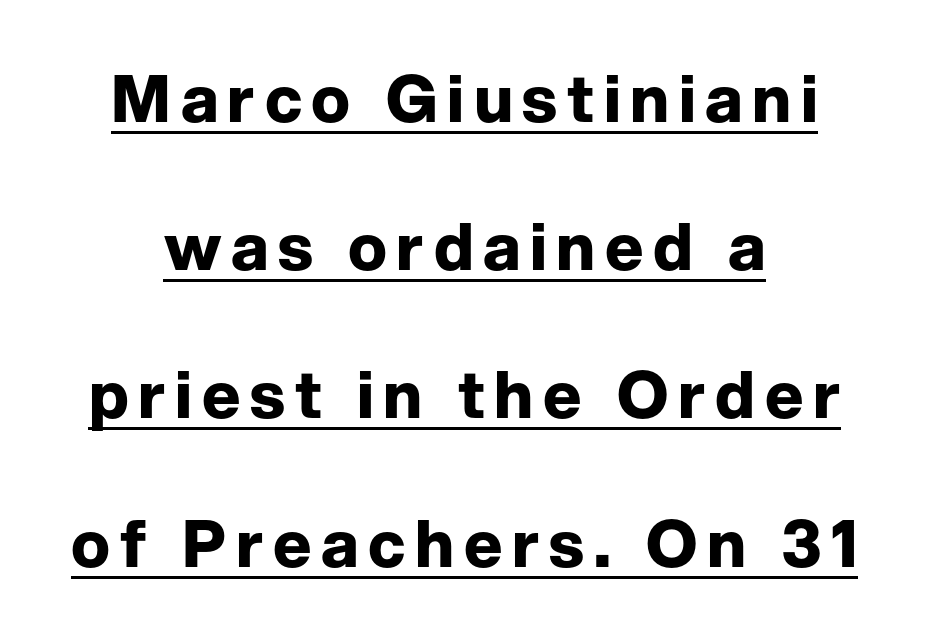
Q: Is the text bold? A: Yes.
Q: Is the text italic (slanted)? A: No, it is upright.
Q: Is the typeface a serif or a sans-serif typeface? A: Sans-serif.
Q: Is the text underlined? A: Yes.
Q: How is the paragraph aligned? A: Centered.
Q: Is the spacing between lines tight, normal or loose? A: Loose.
Q: Width (condensed, normal, or wide)? A: Normal.
Q: Stroke contrast? A: Low.
Q: x-height? A: Medium.
Q: Monospaced? A: No.
